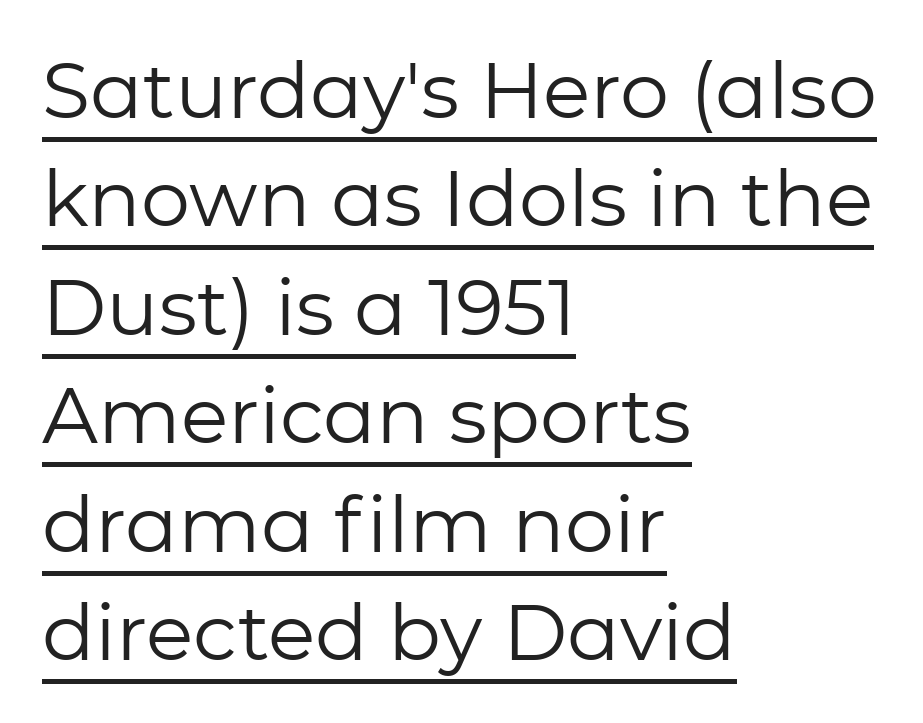
The image shows 78 px regular-weight sans-serif type, upright; set left-aligned, normal line spacing (1.39x), normal letter spacing, underlined; low stroke contrast and a medium x-height.
